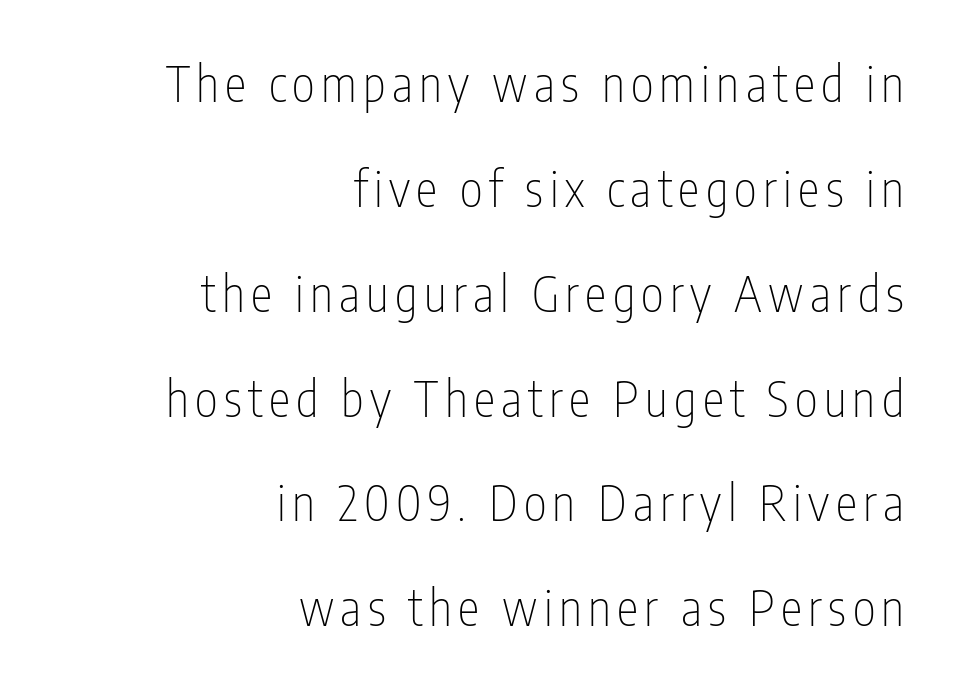
Q: Is the text bold? A: No.
Q: Is the text italic (slanted)? A: No, it is upright.
Q: Is the typeface a serif or a sans-serif typeface? A: Sans-serif.
Q: Is the text underlined? A: No.
Q: How is the paragraph aligned? A: Right-aligned.
Q: Is the spacing between lines tight, normal or loose? A: Loose.
Q: Width (condensed, normal, or wide)? A: Condensed.
Q: Stroke contrast? A: Low.
Q: x-height? A: Medium.
Q: Monospaced? A: No.
